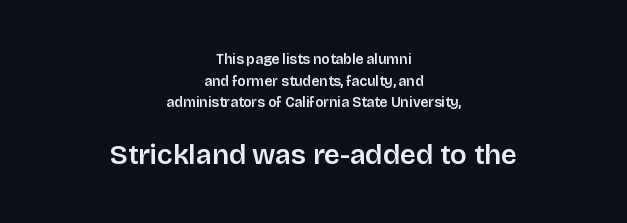
The image shows 28 px semibold sans-serif type, upright; set centered, normal line spacing (1.55x), normal letter spacing, not underlined; the second (bottom) block is 2.0x larger; low stroke contrast and a large x-height.
